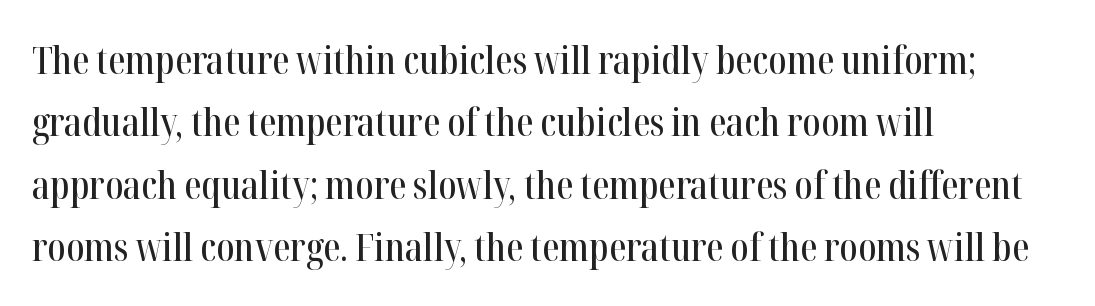
Q: Is the text italic (slanted)? A: No, it is upright.
Q: Is the typeface a serif or a sans-serif typeface? A: Serif.
Q: Is the text underlined? A: No.
Q: How is the paragraph aligned? A: Left-aligned.
Q: Is the spacing between letters normal or unusually wide? A: Normal.
Q: Is the spacing between lines tight, normal or loose? A: Normal.
Q: Width (condensed, normal, or wide)? A: Condensed.
Q: Stroke contrast? A: High.
Q: x-height? A: Medium.
Q: Monospaced? A: No.
